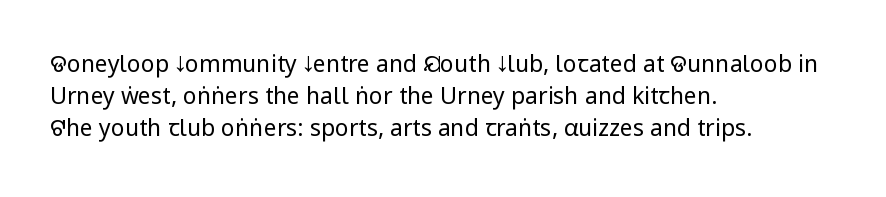
Regarding leading, the lines here are spaced in the standard way. The setting favours the left margin, as ordinary paragraphs usually do. The typeface has the unassuming heft of standard copy or less. The tracking reads as untouched default to a designer's eye. Type without underlining. Vertical strokes here are truly vertical.
